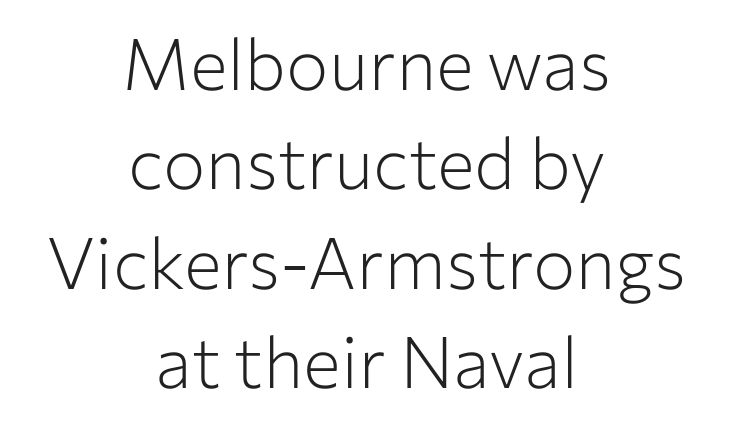
The image shows 71 px light sans-serif type, upright; set centered, normal line spacing (1.4x), normal letter spacing, not underlined; low stroke contrast and a medium x-height.
